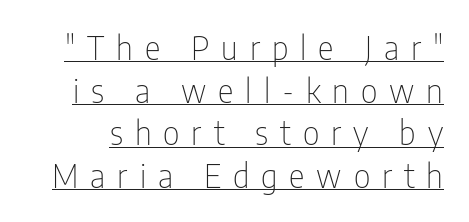
Honestly, the letter spacing is so wide it's the main thing you notice. Serifs: no, the terminals of the letterforms are clean. The passage shown is not bold in any degree. The lines sit at an ordinary, default distance from one another. The letters stand straight up with perfectly vertical stems.
